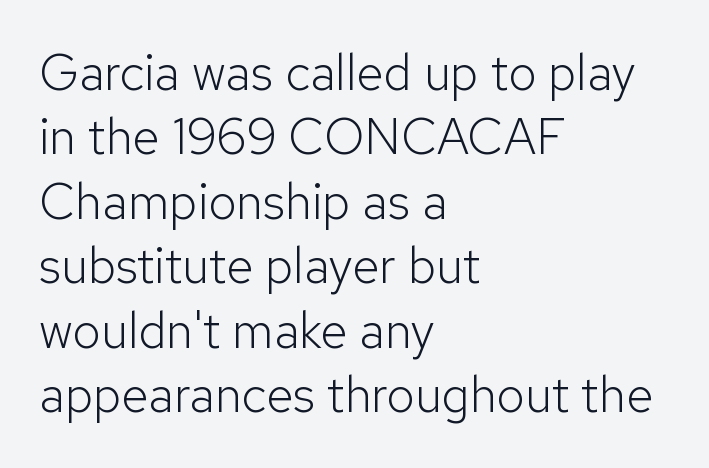
Q: Is the text bold? A: No.
Q: Is the text italic (slanted)? A: No, it is upright.
Q: Is the typeface a serif or a sans-serif typeface? A: Sans-serif.
Q: Is the text underlined? A: No.
Q: How is the paragraph aligned? A: Left-aligned.
Q: Is the spacing between letters normal or unusually wide? A: Normal.
Q: Is the spacing between lines tight, normal or loose? A: Normal.
Q: Width (condensed, normal, or wide)? A: Normal.
Q: Stroke contrast? A: Low.
Q: x-height? A: Medium.
Q: Monospaced? A: No.
